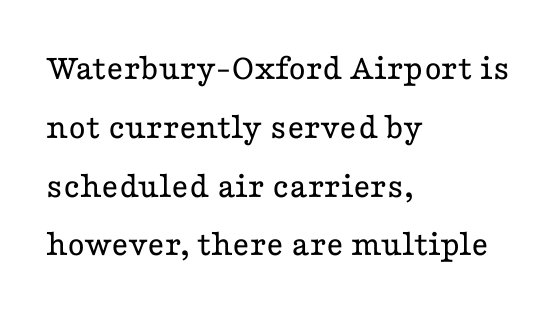
Q: Is the text bold? A: No.
Q: Is the text italic (slanted)? A: No, it is upright.
Q: Is the typeface a serif or a sans-serif typeface? A: Serif.
Q: Is the text underlined? A: No.
Q: How is the paragraph aligned? A: Left-aligned.
Q: Is the spacing between letters normal or unusually wide? A: Normal.
Q: Is the spacing between lines tight, normal or loose? A: Normal.
Q: Width (condensed, normal, or wide)? A: Wide.
Q: Stroke contrast? A: Low.
Q: x-height? A: Medium.
Q: Monospaced? A: No.
